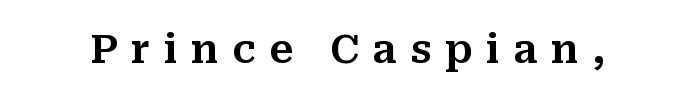
The image shows 40 px serif type, upright; set unusually wide letter spacing (+0.33 em), not underlined; medium stroke contrast and a medium x-height.
